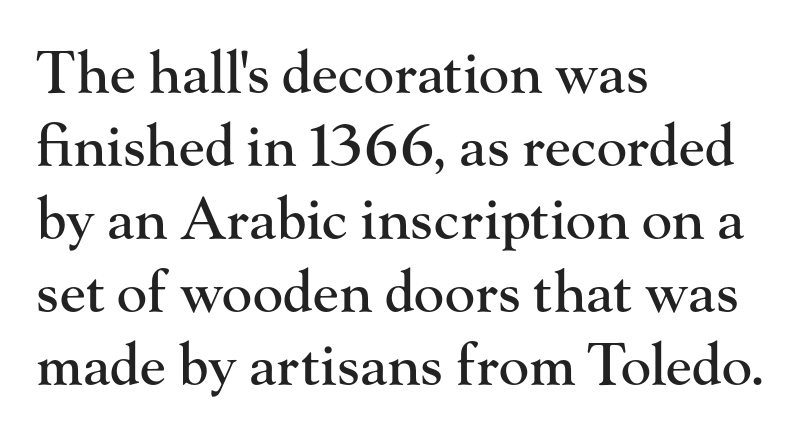
The image shows 57 px serif type, upright; set left-aligned, normal line spacing (1.28x), normal letter spacing, not underlined; high stroke contrast and a small x-height.
